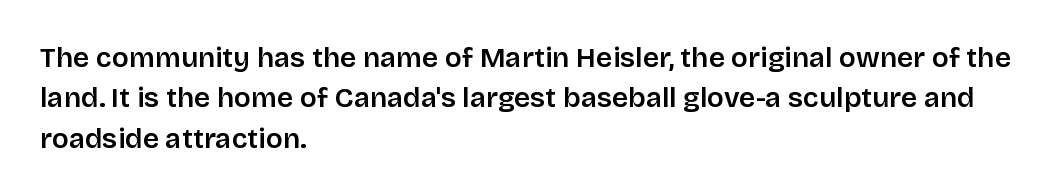
{"serif": "no", "italic": "no", "bold": "semi", "weight": "semibold", "width": "normal", "stroke_contrast": "low", "x_height": "large", "monospaced": "no", "underline": "no", "align": "left", "line_spacing": "normal", "line_spacing_ratio": 1.44, "letter_spacing": "normal", "letter_spacing_em": 0.0, "glyph_px": 28}
